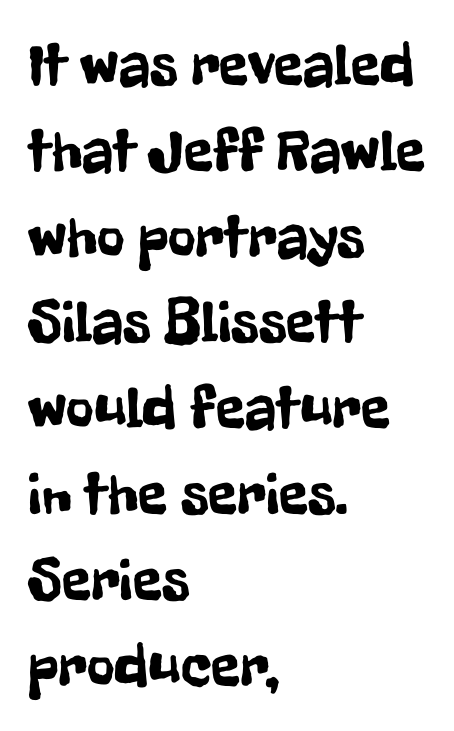
{"serif": "no", "italic": "no", "width": "condensed", "stroke_contrast": "low", "x_height": "medium", "monospaced": "no", "underline": "no", "align": "left", "line_spacing": "normal", "line_spacing_ratio": 1.43, "letter_spacing": "normal", "letter_spacing_em": 0.0, "glyph_px": 60}
